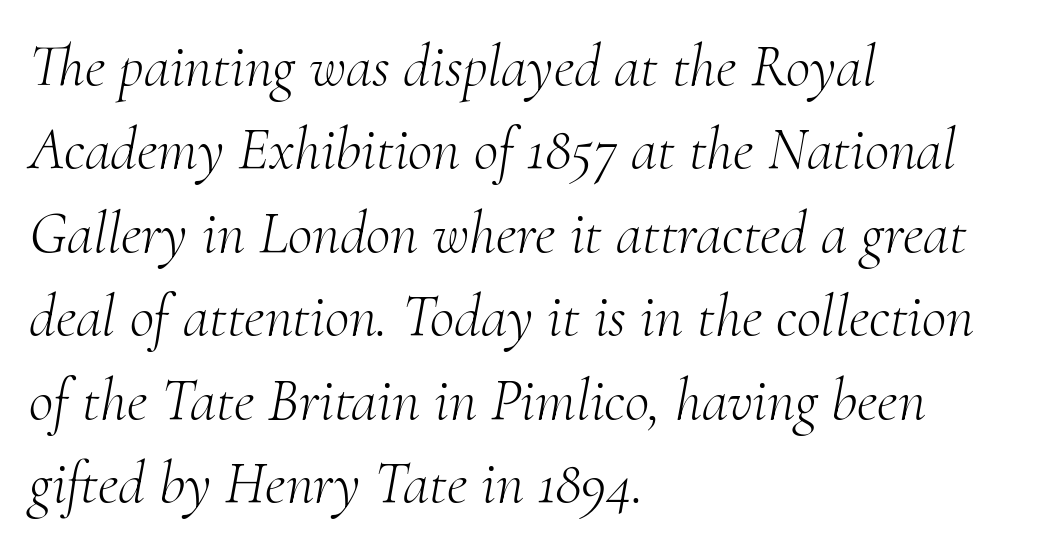
Q: Is the text bold? A: No.
Q: Is the text italic (slanted)? A: Yes, it leans right by about 10 degrees.
Q: Is the typeface a serif or a sans-serif typeface? A: Serif.
Q: Is the text underlined? A: No.
Q: How is the paragraph aligned? A: Left-aligned.
Q: Is the spacing between letters normal or unusually wide? A: Normal.
Q: Is the spacing between lines tight, normal or loose? A: Normal.
Q: Width (condensed, normal, or wide)? A: Normal.
Q: Stroke contrast? A: Medium.
Q: x-height? A: Small.
Q: Monospaced? A: No.
